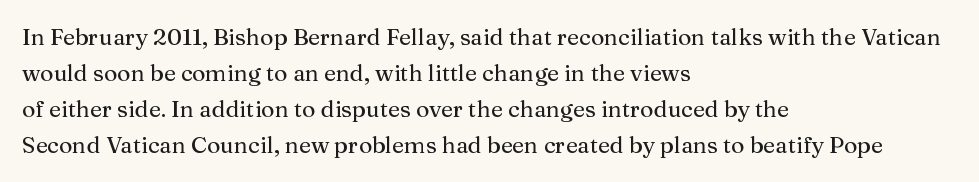
The image shows 23 px text type, upright; set left-aligned, normal line spacing (1.57x), normal letter spacing, not underlined.
